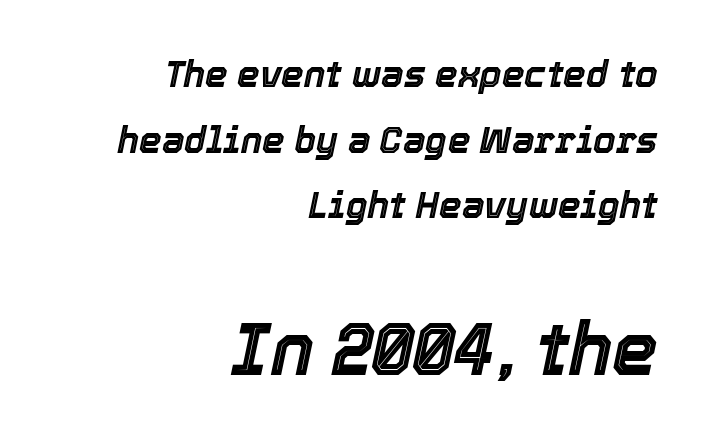
The more generous point size was reserved for the lower chunk. Note the varied advance widths — an 'i' is clearly narrower than an 'm'. The lines are quadded right. No word sits above an underline. In terms of letterspacing, this is plain default setting.
